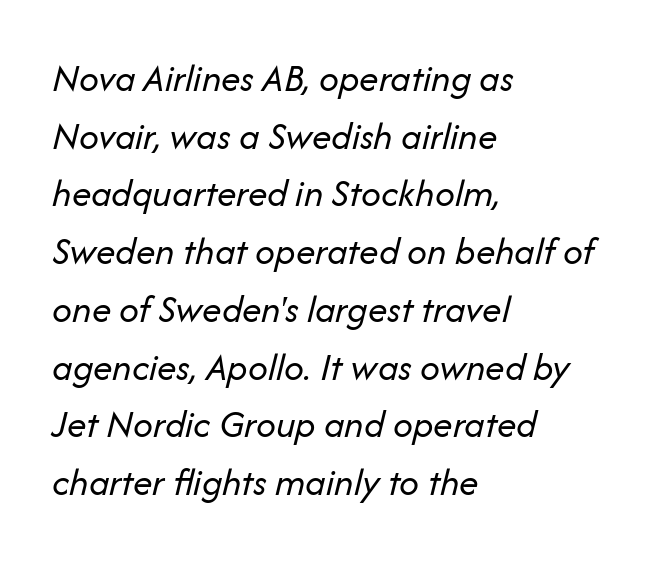
Only glyphs here, with clear space below each row. Between one letter and the next there's only the usual sliver of space. Character widths vary here, with narrow letters taking less room than wide ones. The font is comparable to plain body text, perhaps lighter. Evenly set lines give the paragraph a standard silhouette.
